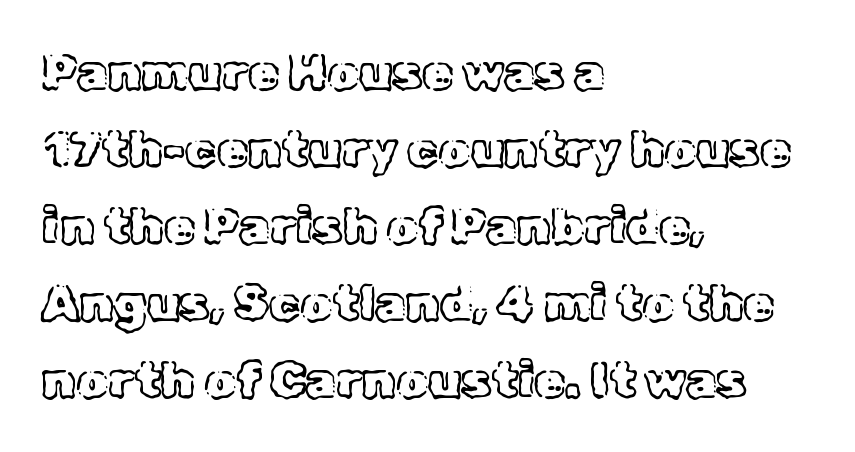
{"italic": "no", "width": "normal", "x_height": "medium", "monospaced": "no", "underline": "no", "align": "left", "line_spacing": "normal", "line_spacing_ratio": 1.54, "letter_spacing": "normal", "letter_spacing_em": 0.0, "glyph_px": 50}
